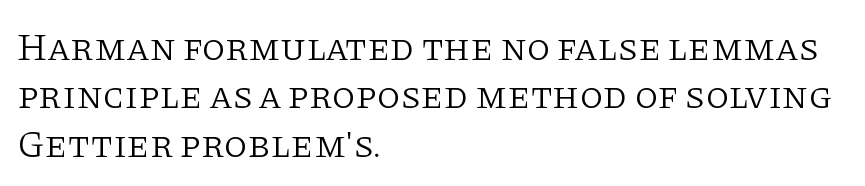
The image shows 38 px light serif type, upright; set left-aligned, normal line spacing (1.27x), normal letter spacing, not underlined; low stroke contrast and a large x-height.
